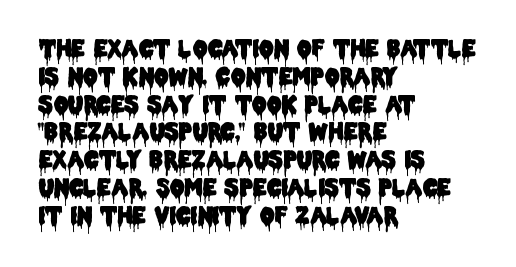
The image shows 23 px text type, upright; set left-aligned, line spacing 1.21x, normal letter spacing, not underlined.
